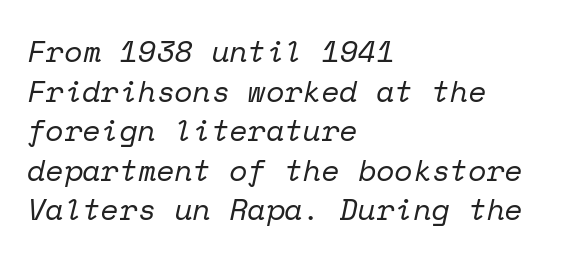
The image shows 30 px regular-weight serif type, italic (leaning right), monospaced; set left-aligned, normal line spacing (1.32x), normal letter spacing, not underlined; low stroke contrast and a medium x-height.
